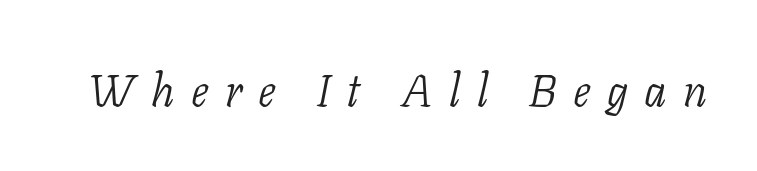
The image shows 45 px light serif type, italic (leaning right); set unusually wide letter spacing (+0.36 em), not underlined; low stroke contrast and a medium x-height.
